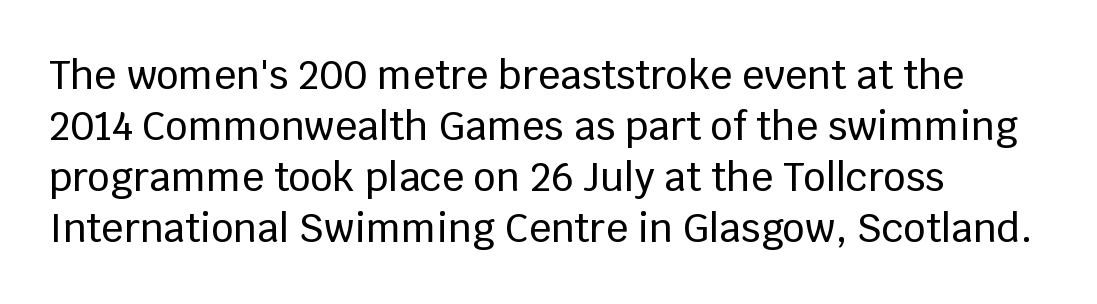
Q: Is the text italic (slanted)? A: No, it is upright.
Q: Is the typeface a serif or a sans-serif typeface? A: Sans-serif.
Q: Is the text underlined? A: No.
Q: How is the paragraph aligned? A: Left-aligned.
Q: Is the spacing between letters normal or unusually wide? A: Normal.
Q: Is the spacing between lines tight, normal or loose? A: Normal.
Q: Width (condensed, normal, or wide)? A: Normal.
Q: Stroke contrast? A: Low.
Q: x-height? A: Large.
Q: Monospaced? A: No.
